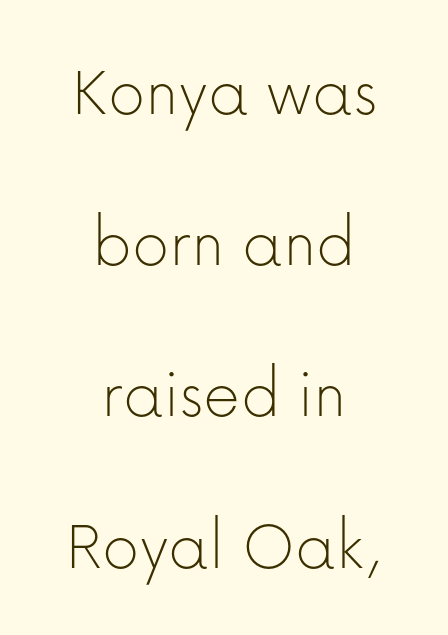
The image shows 72 px thin sans-serif type, upright; set centered, loose line spacing (2.1x), normal letter spacing, not underlined; low stroke contrast and a medium x-height.
